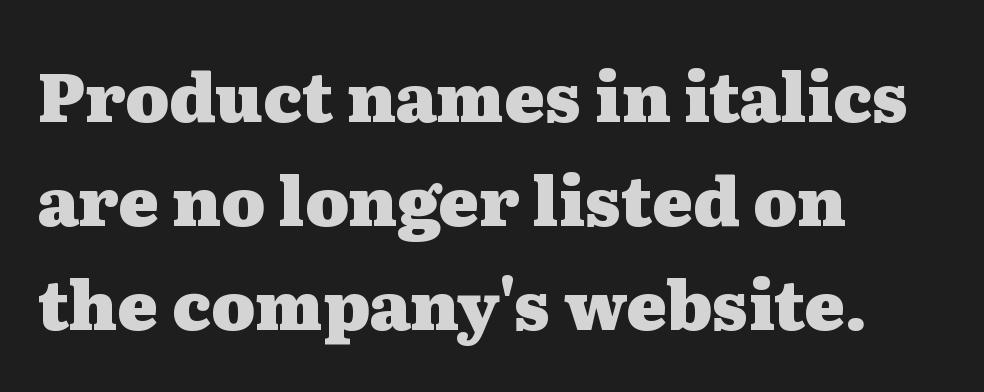
The image shows 67 px heavy, wide serif type, upright; set left-aligned, normal line spacing (1.55x), normal letter spacing, not underlined; medium stroke contrast and a medium x-height.
